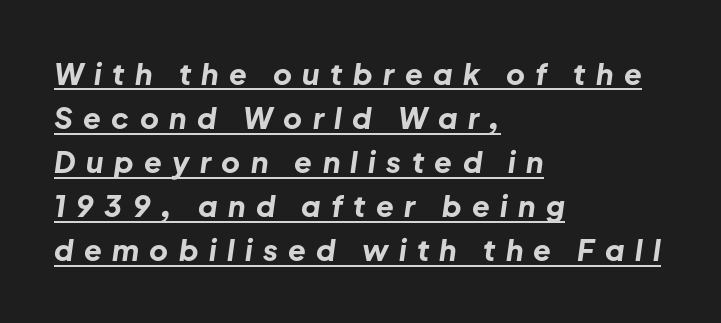
Q: Is the text bold? A: Yes.
Q: Is the text italic (slanted)? A: Yes, it leans right by about 8 degrees.
Q: Is the text underlined? A: Yes.
Q: How is the paragraph aligned? A: Left-aligned.
Q: Is the spacing between letters normal or unusually wide? A: Unusually wide.
Q: Is the spacing between lines tight, normal or loose? A: Normal.
Q: Width (condensed, normal, or wide)? A: Normal.
Q: Stroke contrast? A: Low.
Q: x-height? A: Medium.
Q: Monospaced? A: No.
